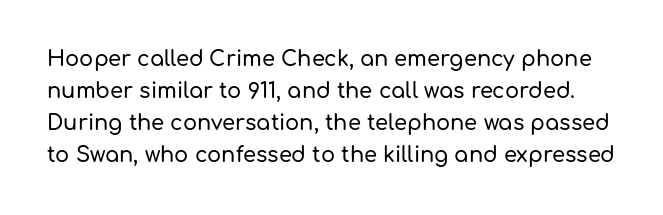
The image shows 21 px text type, upright; set normal line spacing (1.53x), normal letter spacing, not underlined.
